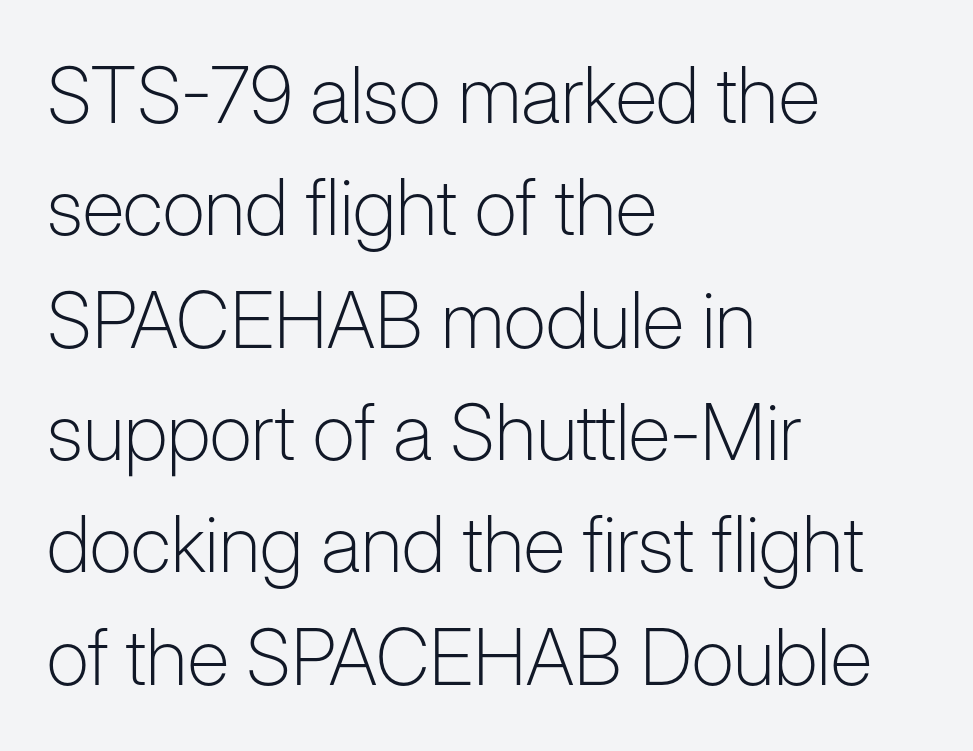
{"serif": "no", "italic": "no", "bold": "no", "weight": "light", "width": "normal", "stroke_contrast": "low", "x_height": "medium", "monospaced": "no", "underline": "no", "align": "left", "line_spacing": "normal", "line_spacing_ratio": 1.44, "letter_spacing": "normal", "letter_spacing_em": 0.0, "glyph_px": 78}
